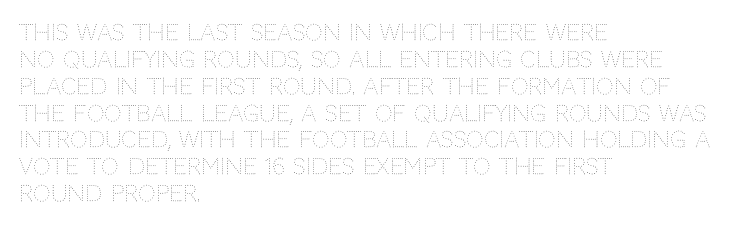
Honestly, the letter spacing is just normal — you wouldn't notice it. A student would call this left alignment; a typographer would say flush left, rag right. The font sits on the lighter half of the weight spectrum, regular included. Just letters on the line, the space beneath them empty.
